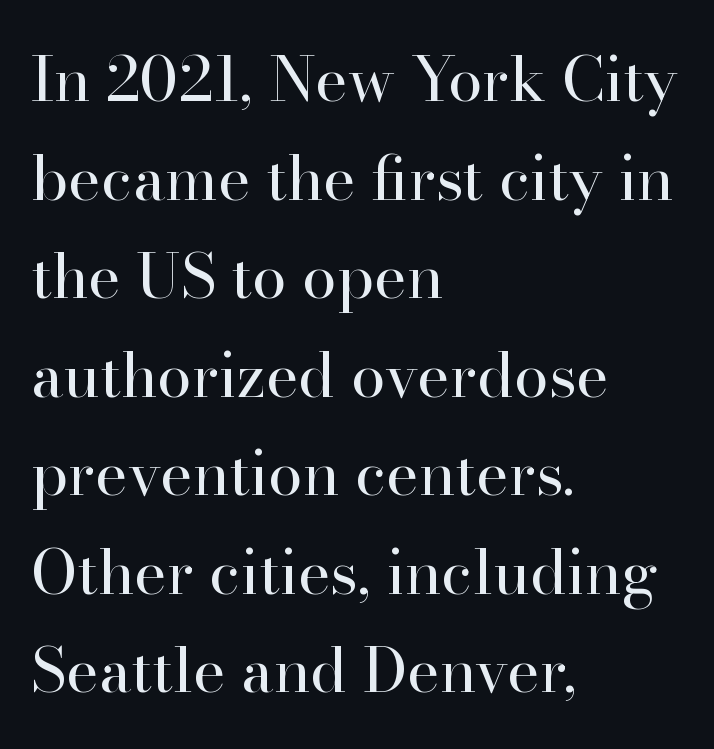
The image shows 62 px regular-weight serif type, upright; set left-aligned, normal line spacing (1.59x), normal letter spacing, not underlined; high stroke contrast and a small x-height.
